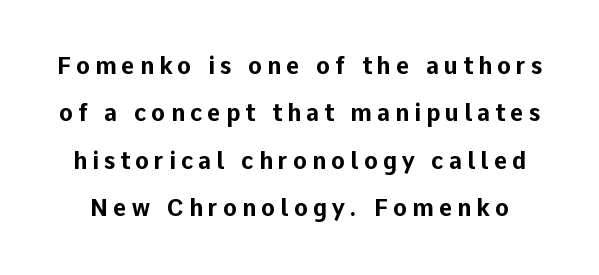
Q: Is the text bold? A: Yes.
Q: Is the text italic (slanted)? A: No, it is upright.
Q: Is the text underlined? A: No.
Q: Is the spacing between letters normal or unusually wide? A: Unusually wide.
Q: Is the spacing between lines tight, normal or loose? A: Loose.
